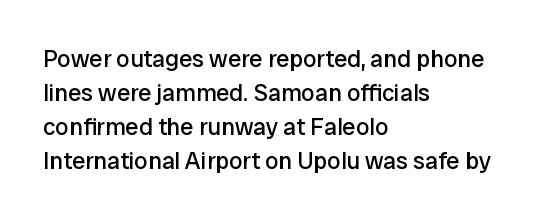
Decoration check: the copy has no underline. Teacher's note: observe the even left margin — that is flush-left alignment. Interline gaps are of average width in this sample. No chunkiness to these letters — they're not bold. These lines were composed using upright roman letters.
